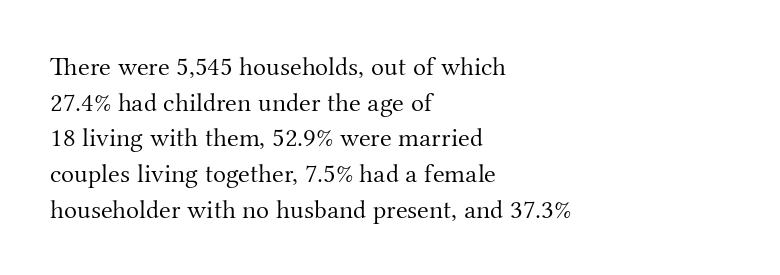
The image shows 27 px text type, upright; set left-aligned, normal line spacing (1.32x), normal letter spacing, not underlined.
